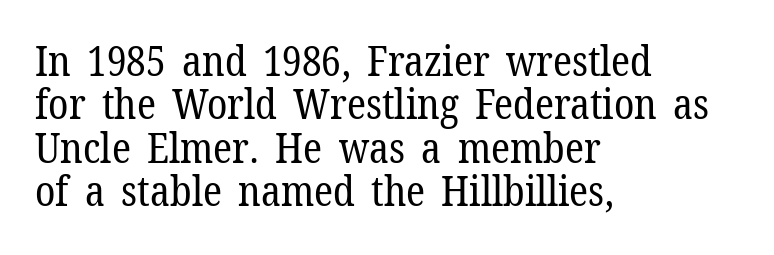
Stroke terminals: seriffed. Short note: letters normally spaced. Ordinary non-slanted type is in use. How would I describe the line gaps? Narrow and economical.
